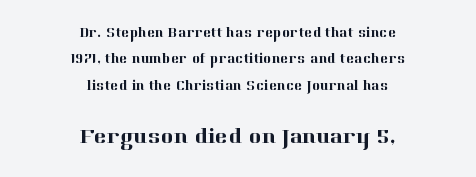
The image shows 22 px text type, upright; set centered, line spacing 1.89x, normal letter spacing, not underlined; the second (bottom) block is 1.57x larger.
